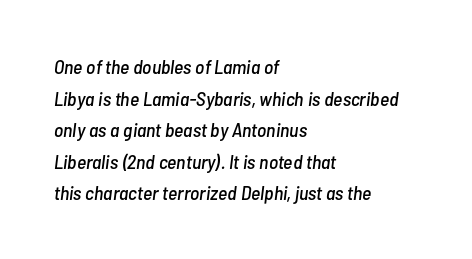
Q: Is the text italic (slanted)? A: Yes, it leans right by about 7 degrees.
Q: Is the text underlined? A: No.
Q: How is the paragraph aligned? A: Left-aligned.
Q: Is the spacing between letters normal or unusually wide? A: Normal.
Q: Is the spacing between lines tight, normal or loose? A: Normal.
